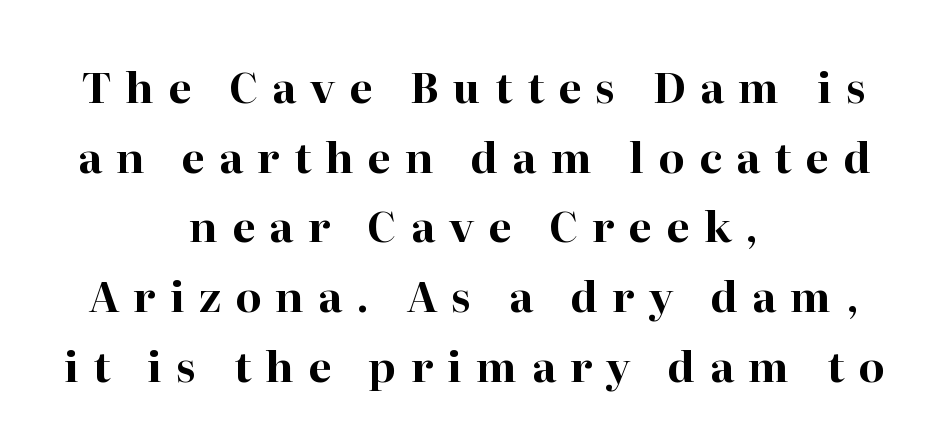
Q: Is the text bold? A: Yes.
Q: Is the text italic (slanted)? A: No, it is upright.
Q: Is the typeface a serif or a sans-serif typeface? A: Serif.
Q: Is the text underlined? A: No.
Q: How is the paragraph aligned? A: Centered.
Q: Is the spacing between letters normal or unusually wide? A: Unusually wide.
Q: Is the spacing between lines tight, normal or loose? A: Normal.
Q: Width (condensed, normal, or wide)? A: Normal.
Q: Stroke contrast? A: High.
Q: x-height? A: Medium.
Q: Monospaced? A: No.
